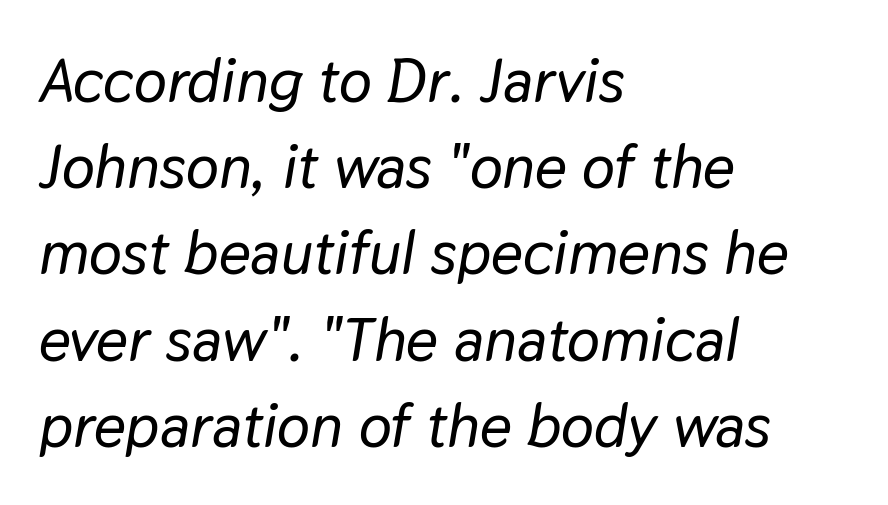
Does the lettering tilt? It does — this is italic. Each line starts at the same left margin while the right side varies. There is no visible air inserted between adjacent glyphs. The area under the type is left untouched.
